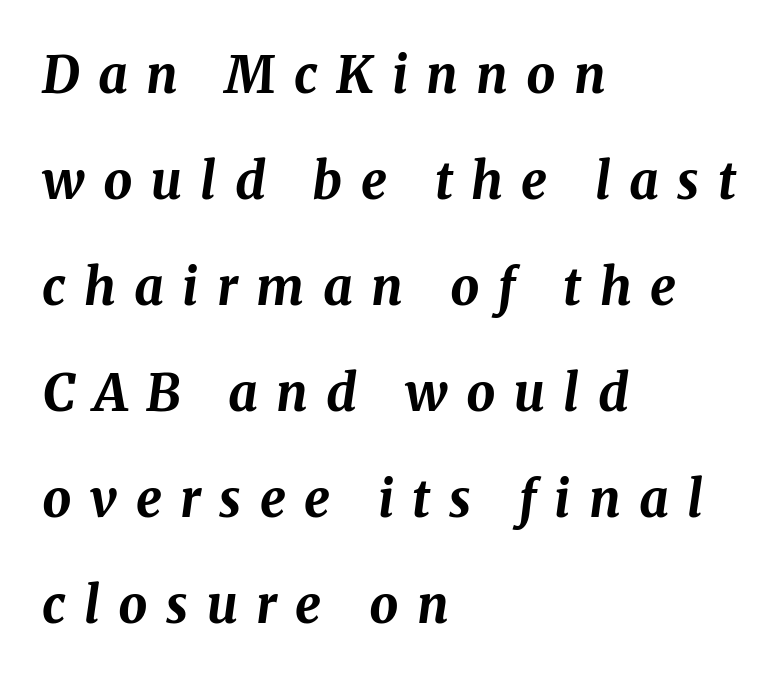
{"italic": "yes", "lean": "right", "slant_degrees": 8, "bold": "yes", "weight": "bold", "width": "normal", "stroke_contrast": "medium", "x_height": "medium", "monospaced": "no", "underline": "no", "align": "left", "line_spacing": "loose", "line_spacing_ratio": 2.08, "letter_spacing": "wide", "letter_spacing_em": 0.36, "glyph_px": 51}
